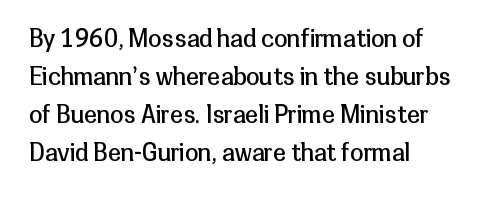
The image shows 24 px text type, upright; set left-aligned, normal line spacing (1.59x), normal letter spacing, not underlined.
